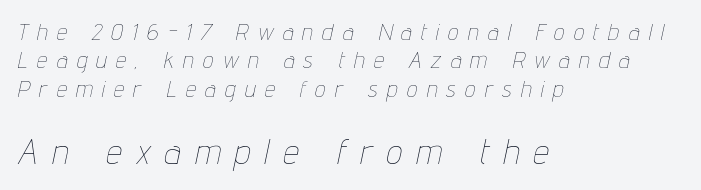
Do the characters align in a grid? No, the font is proportional. Alignment: flush left. This is oblique type, the kind used for emphasis or titles. The second block has been scaled up relative to the first. The passage shown is not bold in any degree. The letters are spread apart with noticeably loose tracking.
